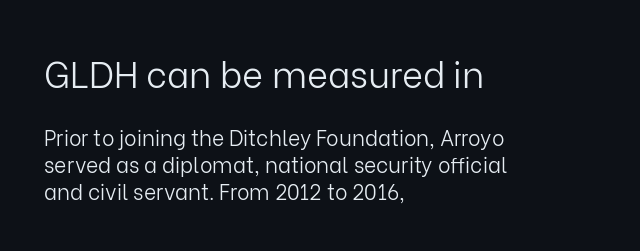
Is the block centered? No — it sits flush against the left margin. Compare the two chunks: the upper has the greater cap height. Note the varied advance widths — an 'i' is clearly narrower than an 'm'. Honestly, the row spacing looks completely unremarkable. You can tell from the bare stems that sans-serif type was used. In terms of letterspacing, this is plain default setting.
